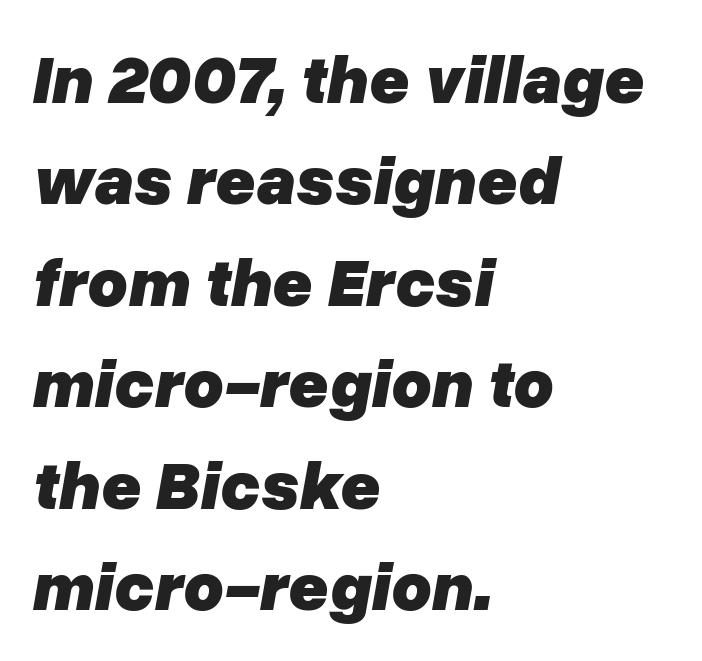
Is this a fixed-width face? No — the glyphs have proportional, varying widths. Characters are canted at an angle relative to the baseline's perpendicular. What's the leading like? Ordinary, nothing unusual. The specimen omits any rule beneath the text block's lines. Teacher's note: observe the even left margin — that is flush-left alignment.
